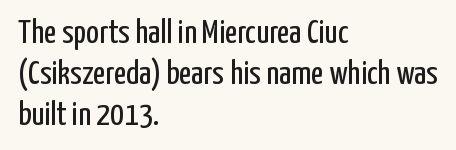
The image shows 34 px regular-weight, condensed sans-serif type, upright; set left-aligned, line spacing 1.2x, normal letter spacing, not underlined; low stroke contrast and a medium x-height.
